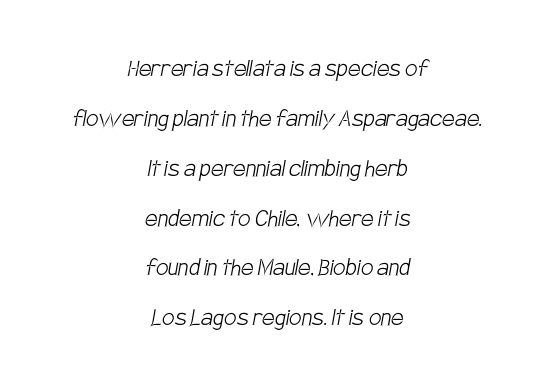
The image shows 28 px light, condensed sans-serif type; set centered, line spacing 1.78x, normal letter spacing, not underlined; low stroke contrast and a large x-height.
